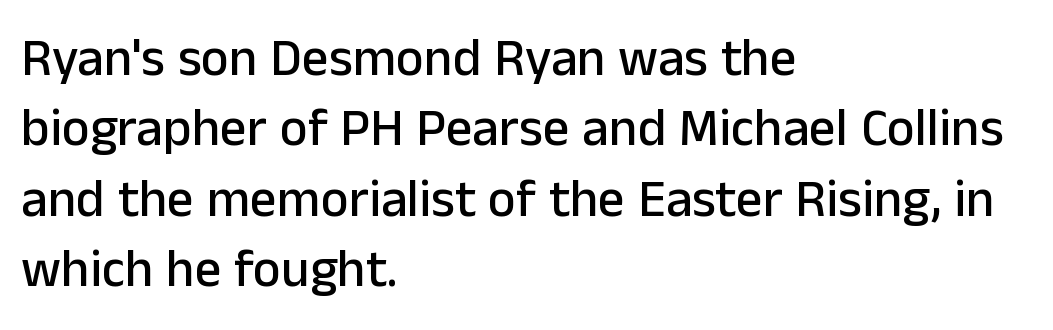
The image shows 53 px sans-serif type, upright; set left-aligned, normal line spacing (1.33x), normal letter spacing, not underlined; low stroke contrast and a medium x-height.
